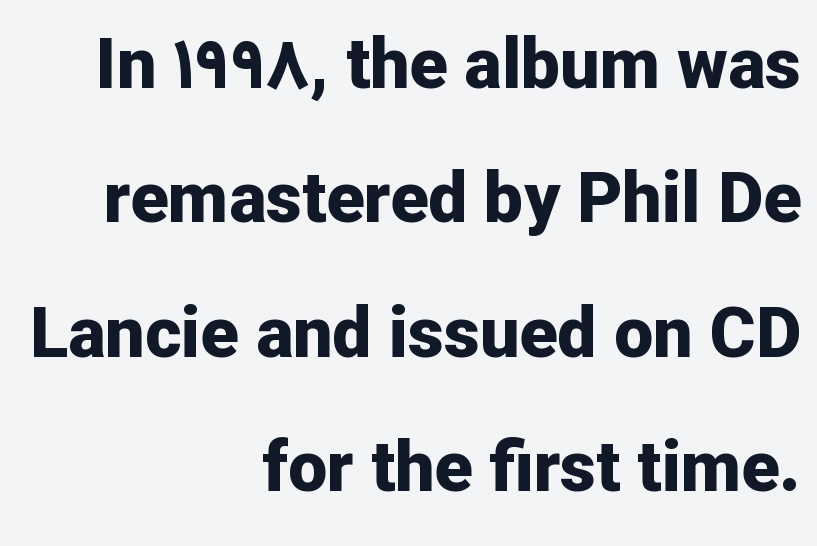
Q: Is the text bold? A: Yes.
Q: Is the text italic (slanted)? A: No, it is upright.
Q: Is the typeface a serif or a sans-serif typeface? A: Sans-serif.
Q: Is the text underlined? A: No.
Q: How is the paragraph aligned? A: Right-aligned.
Q: Is the spacing between letters normal or unusually wide? A: Normal.
Q: Is the spacing between lines tight, normal or loose? A: Loose.
Q: Width (condensed, normal, or wide)? A: Normal.
Q: Stroke contrast? A: Low.
Q: x-height? A: Medium.
Q: Monospaced? A: No.
